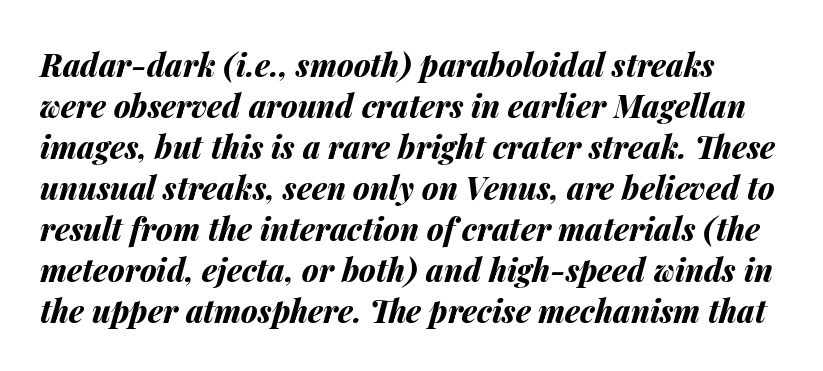
The image shows 31 px bold type, italic (leaning right); set normal line spacing (1.32x), normal letter spacing, not underlined; medium stroke contrast and a medium x-height.
